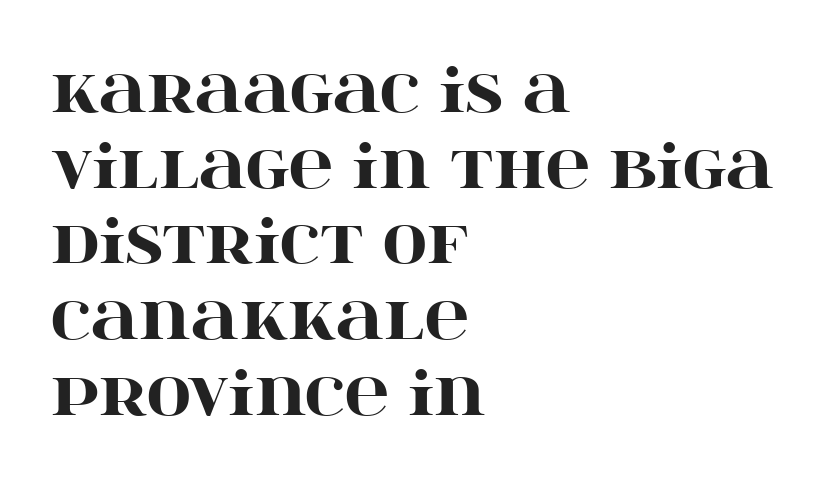
The image shows 61 px heavy, wide serif type, upright; set left-aligned, line spacing 1.24x, normal letter spacing, not underlined; high stroke contrast and a large x-height.
